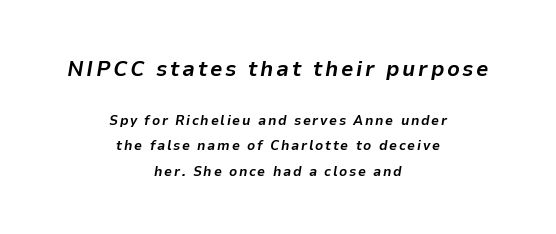
{"italic": "yes", "lean": "right", "slant_degrees": 9, "bold": "yes", "underline": "no", "align": "center", "line_spacing_ratio": 1.8, "larger_block": "first", "size_ratio": 1.57, "glyph_px": 22}
